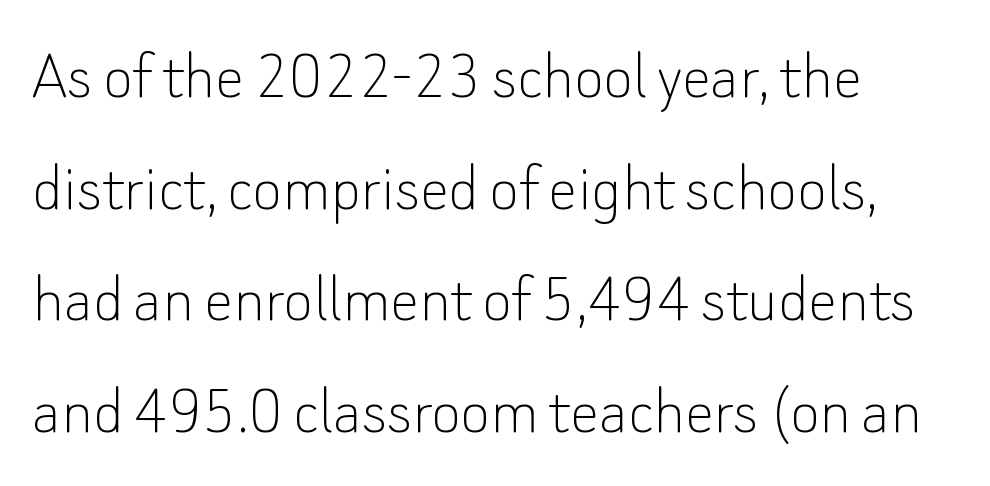
Q: Is the text bold? A: No.
Q: Is the text italic (slanted)? A: No, it is upright.
Q: Is the typeface a serif or a sans-serif typeface? A: Sans-serif.
Q: Is the text underlined? A: No.
Q: How is the paragraph aligned? A: Left-aligned.
Q: Is the spacing between letters normal or unusually wide? A: Normal.
Q: Is the spacing between lines tight, normal or loose? A: Normal.
Q: Width (condensed, normal, or wide)? A: Normal.
Q: Stroke contrast? A: Low.
Q: x-height? A: Small.
Q: Monospaced? A: No.
